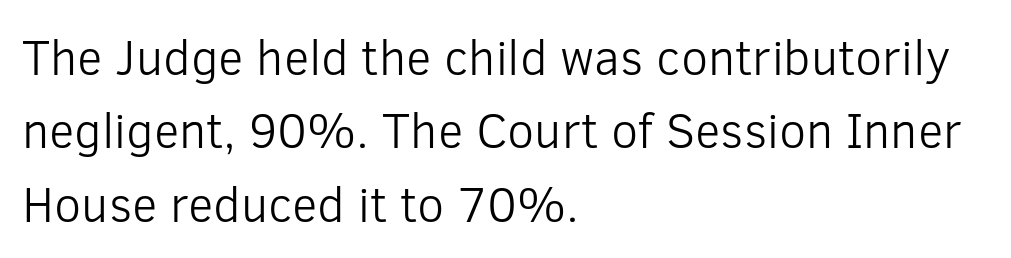
{"serif": "no", "italic": "no", "bold": "no", "weight": "light", "width": "normal", "stroke_contrast": "low", "x_height": "medium", "monospaced": "no", "underline": "no", "align": "left", "line_spacing": "normal", "line_spacing_ratio": 1.5, "letter_spacing": "normal", "letter_spacing_em": 0.0, "glyph_px": 49}
